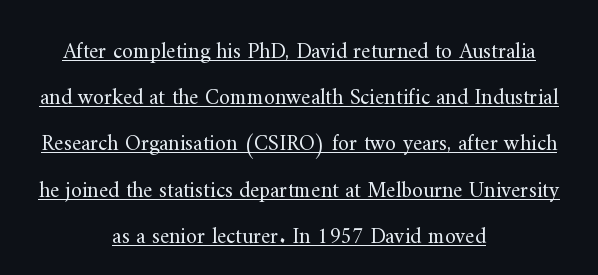
Q: Is the text bold? A: No.
Q: Is the text italic (slanted)? A: No, it is upright.
Q: Is the text underlined? A: Yes.
Q: How is the paragraph aligned? A: Centered.
Q: Is the spacing between letters normal or unusually wide? A: Normal.
Q: Is the spacing between lines tight, normal or loose? A: Loose.
